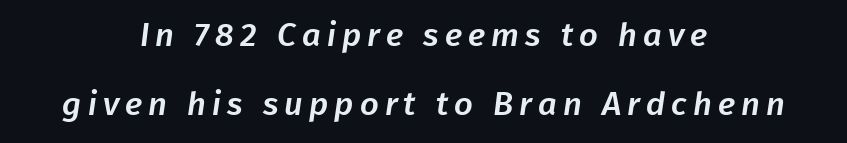
{"serif": "no", "width": "normal", "stroke_contrast": "low", "x_height": "medium", "monospaced": "no", "underline": "no", "align": "center", "line_spacing": "loose", "line_spacing_ratio": 2.08, "glyph_px": 33}
